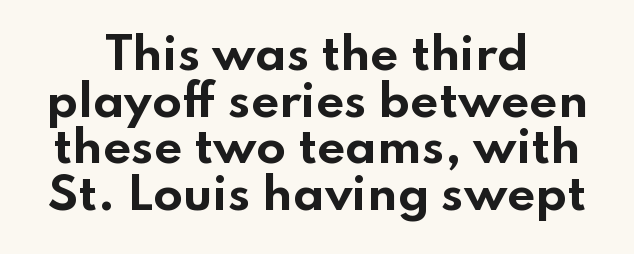
The letters sit at their default tracking, neither squeezed nor spread. Notice how the stems are strictly vertical — no italics here. Is there much room between lines? No — they nearly touch. Each letter keeps its own natural width here, so spacing adapts to shape. The passage is arranged like a title page — every line centered. Each letter's strokes conclude bluntly, with no projecting serifs.
